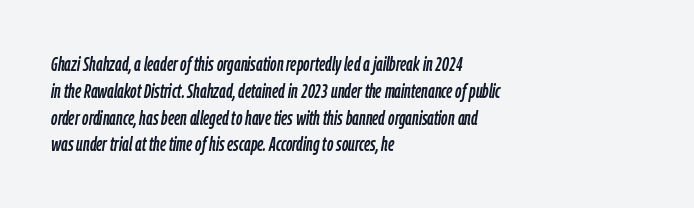
The image shows 20 px text type, italic (leaning right); set left-aligned, normal line spacing (1.34x), normal letter spacing, not underlined.
